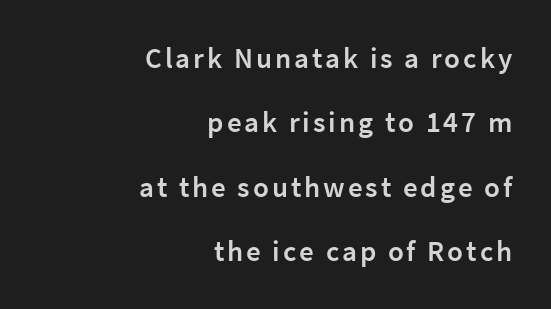
The image shows 29 px semibold sans-serif type, upright; set right-aligned, loose line spacing (2.22x), not underlined; low stroke contrast and a medium x-height.
